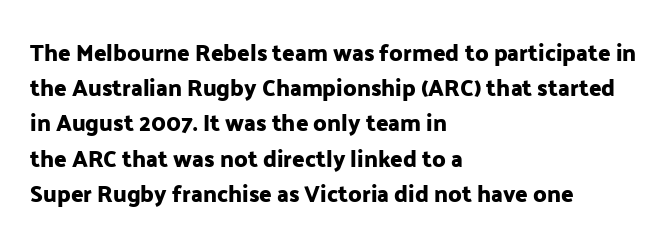
The image shows 23 px text type, upright; set left-aligned, normal line spacing (1.53x), normal letter spacing, not underlined.
